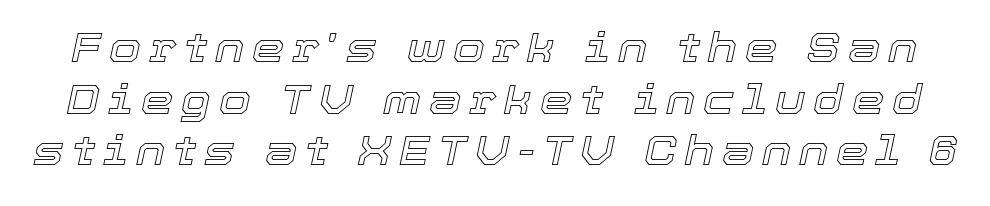
{"italic": "yes", "lean": "right", "slant_degrees": 12, "width": "normal", "x_height": "medium", "monospaced": "no", "underline": "no", "line_spacing": "normal", "line_spacing_ratio": 1.26, "glyph_px": 41}
